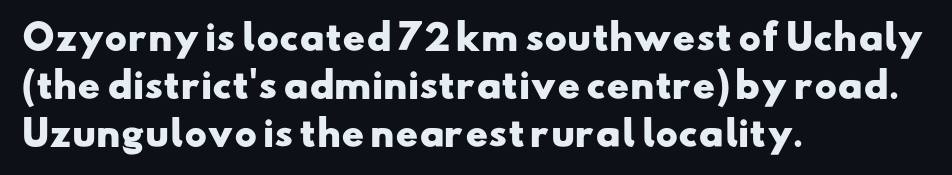
Q: Is the text bold? A: Yes.
Q: Is the typeface a serif or a sans-serif typeface? A: Sans-serif.
Q: Is the text underlined? A: No.
Q: How is the paragraph aligned? A: Left-aligned.
Q: Is the spacing between letters normal or unusually wide? A: Normal.
Q: Is the spacing between lines tight, normal or loose? A: Normal.
Q: Width (condensed, normal, or wide)? A: Wide.
Q: Stroke contrast? A: Low.
Q: x-height? A: Small.
Q: Monospaced? A: No.
